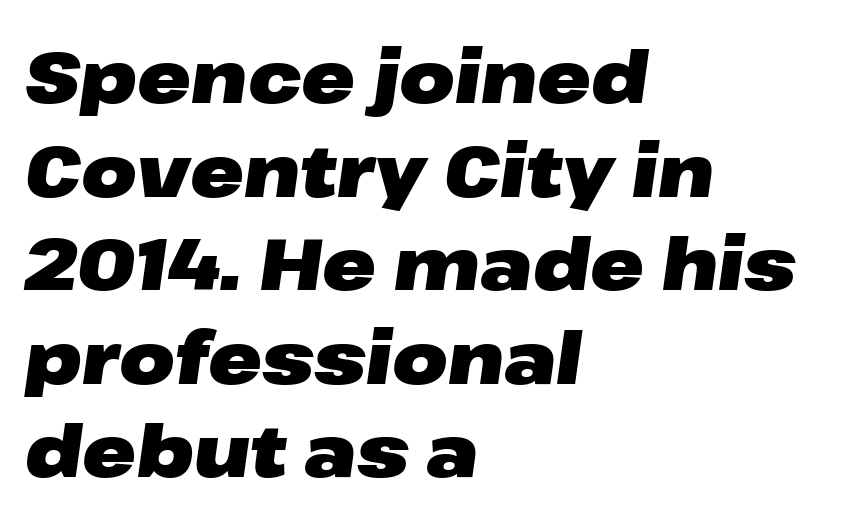
The image shows 72 px heavy, wide type, italic (leaning right); set left-aligned, normal line spacing (1.3x), normal letter spacing, not underlined; low stroke contrast and a medium x-height.
